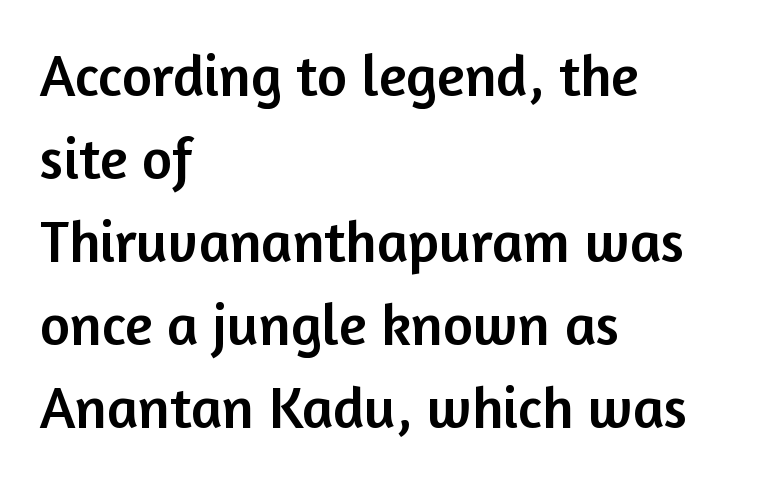
The image shows 58 px sans-serif type, upright; set left-aligned, normal line spacing (1.43x), normal letter spacing, not underlined; low stroke contrast and a medium x-height.
